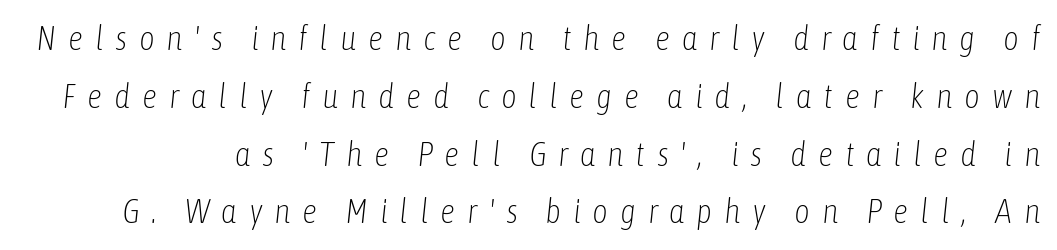
{"italic": "yes", "lean": "right", "slant_degrees": 6, "bold": "no", "weight": "light", "width": "condensed", "stroke_contrast": "low", "x_height": "medium", "monospaced": "no", "underline": "no", "line_spacing": "normal", "line_spacing_ratio": 1.7, "letter_spacing": "wide", "letter_spacing_em": 0.34, "glyph_px": 34}
